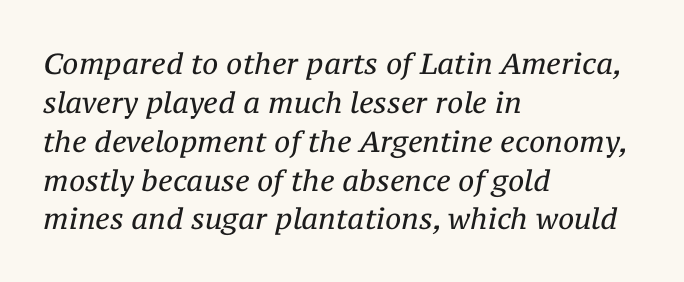
Slant detected: the letters are inclined. The setting favours the left margin, as ordinary paragraphs usually do. The block of text has a typical density, with ordinary space between rows. These lines are rendered in a variable-pitch font.
